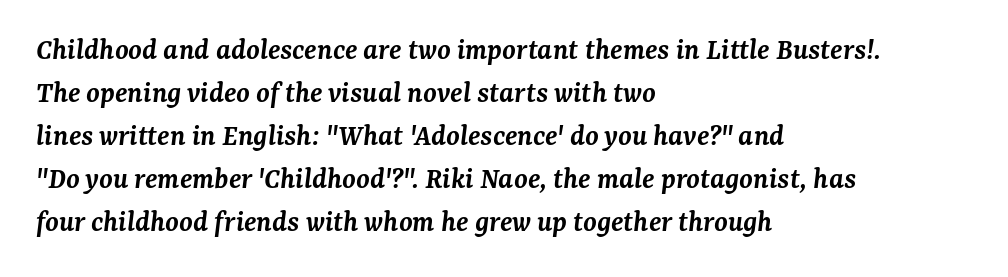
The image shows 31 px semibold serif type, italic (leaning right); set left-aligned, normal line spacing (1.39x), normal letter spacing, not underlined; medium stroke contrast and a medium x-height.
